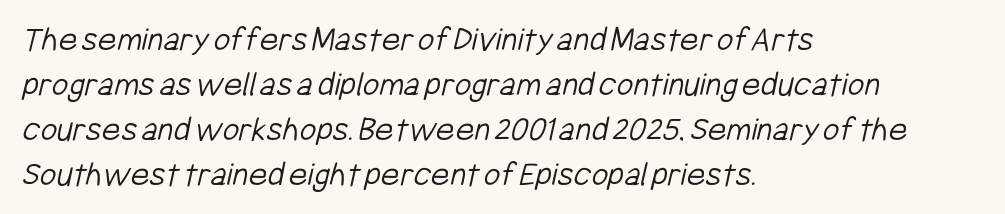
{"serif": "no", "bold": "no", "weight": "light", "width": "condensed", "stroke_contrast": "low", "x_height": "medium", "monospaced": "no", "underline": "no", "align": "left", "line_spacing": "normal", "line_spacing_ratio": 1.25, "letter_spacing": "normal", "letter_spacing_em": 0.0, "glyph_px": 36}
